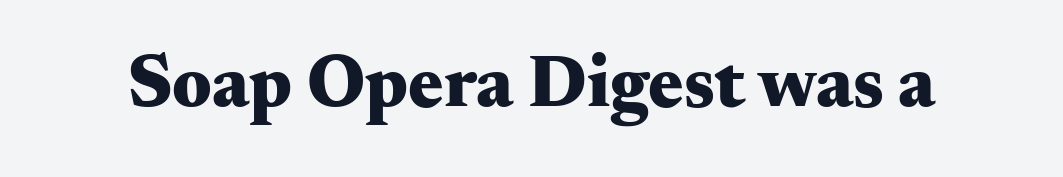
These lines are rendered in a variable-pitch font. The letters stand straight up with perfectly vertical stems. The words here are not underlined. Words appear dense and cohesive because spacing is normal. This is heavy type, rendered in bold. Unlike a clean sans, this face finishes its strokes with serifs.
